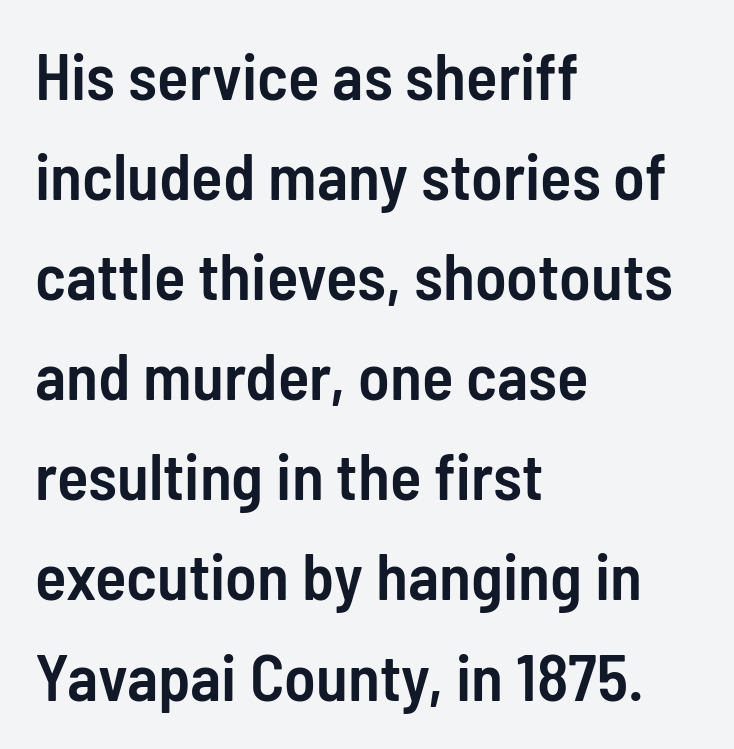
{"serif": "no", "italic": "no", "bold": "semi", "weight": "semibold", "width": "condensed", "stroke_contrast": "low", "x_height": "medium", "monospaced": "no", "underline": "no", "align": "left", "line_spacing": "normal", "line_spacing_ratio": 1.54, "letter_spacing": "normal", "letter_spacing_em": 0.0, "glyph_px": 65}
